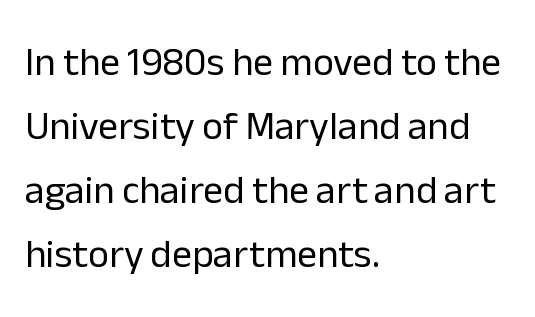
The image shows 40 px regular-weight sans-serif type, upright; set left-aligned, normal line spacing (1.6x), normal letter spacing, not underlined; low stroke contrast and a medium x-height.
